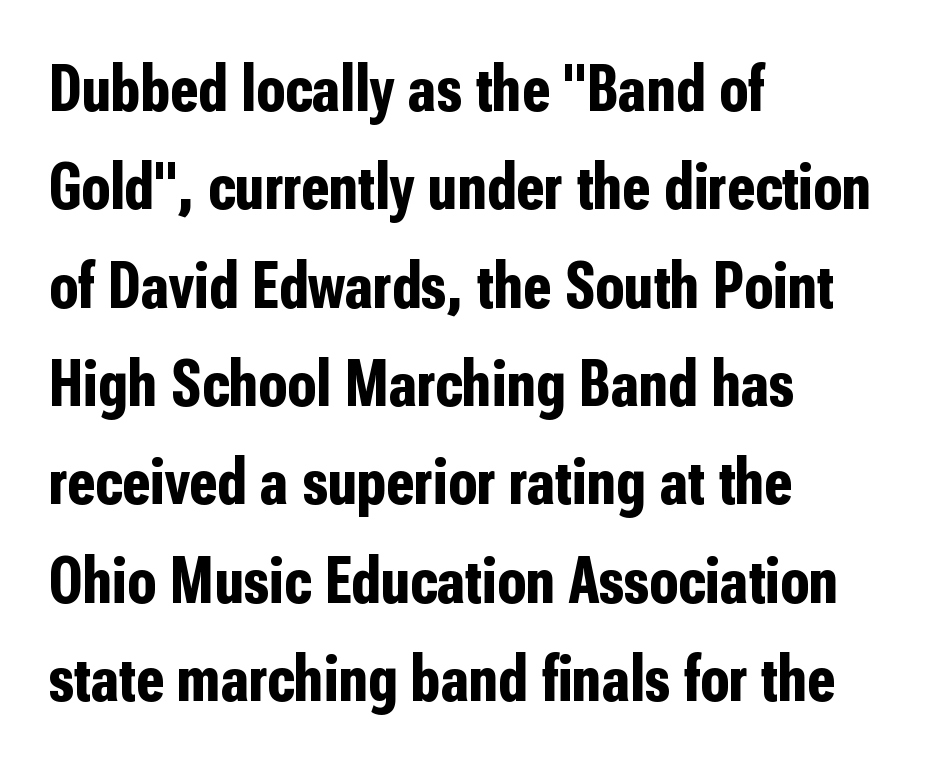
The rendering uses natural spacing where letterforms have individual widths. If you measured baseline to baseline, you'd find a middling distance. Summary of weight: heavy, a full bold. Bare-footed words on every line. Does the lettering tilt? It doesn't — this is upright.
